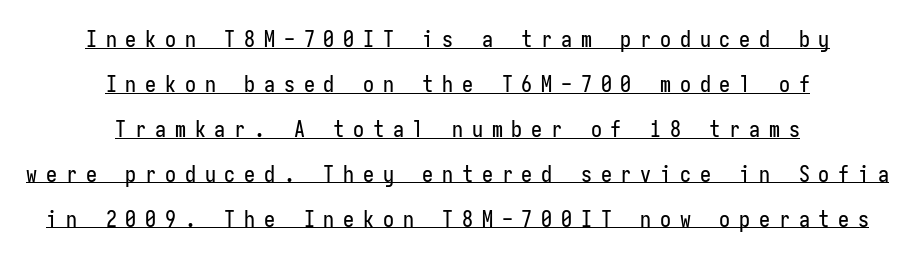
Q: Is the text italic (slanted)? A: No, it is upright.
Q: Is the text underlined? A: Yes.
Q: How is the paragraph aligned? A: Centered.
Q: Is the spacing between letters normal or unusually wide? A: Unusually wide.
Q: Is the spacing between lines tight, normal or loose? A: Loose.
